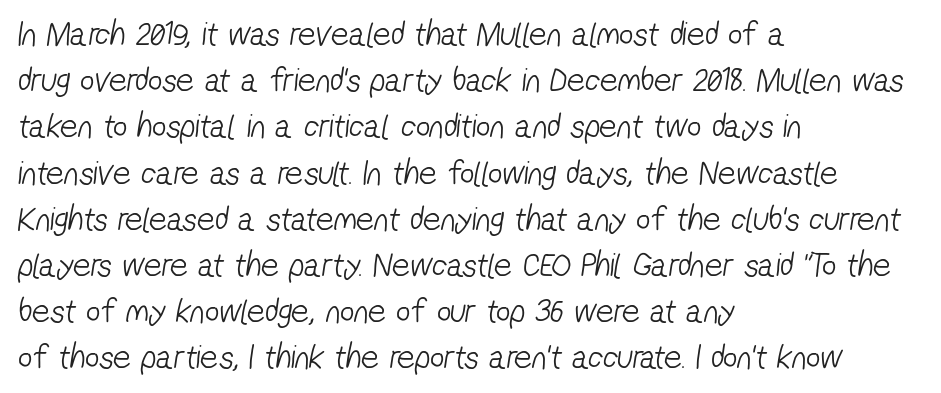
{"serif": "no", "bold": "no", "weight": "light", "width": "condensed", "stroke_contrast": "low", "x_height": "medium", "monospaced": "no", "underline": "no", "align": "left", "line_spacing": "normal", "line_spacing_ratio": 1.32, "letter_spacing": "normal", "letter_spacing_em": 0.0, "glyph_px": 35}
